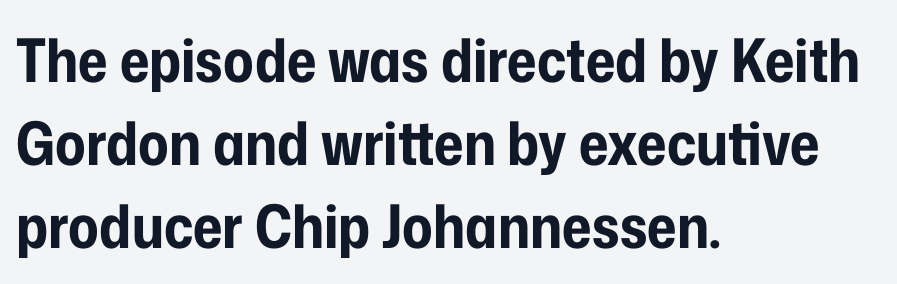
Compared with typical paragraphs, the rows here are spaced about the same. Anything drawn beneath the words? Only blank space. These lines stack with their left ends in a neat column. Looks like regular typesetting: each glyph gets only the width it needs. Honestly, the letter spacing is just normal — you wouldn't notice it. Strong, thick strokes mark this as bold type.
